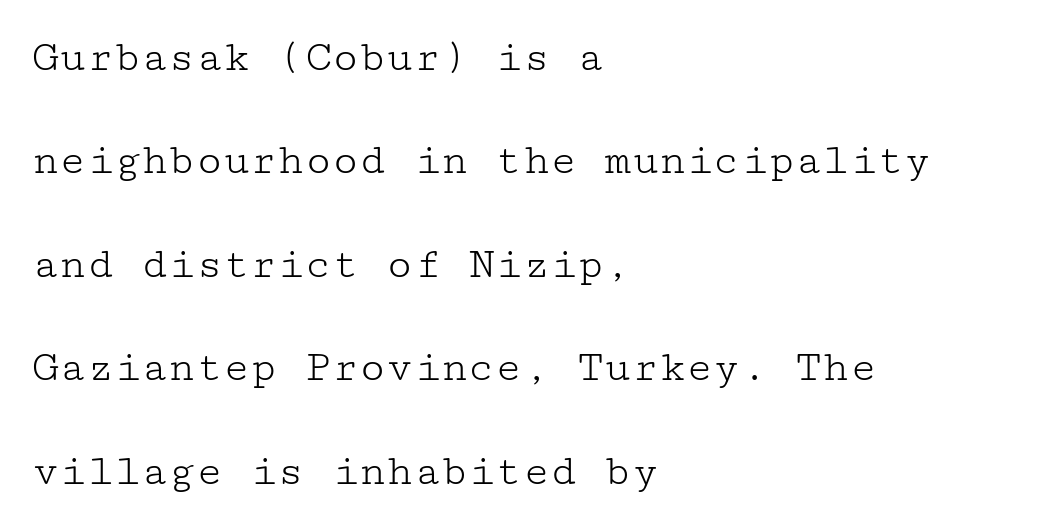
The image shows 45 px light, wide serif type, upright; set left-aligned, loose line spacing (2.3x), normal letter spacing, not underlined; low stroke contrast and a medium x-height.
